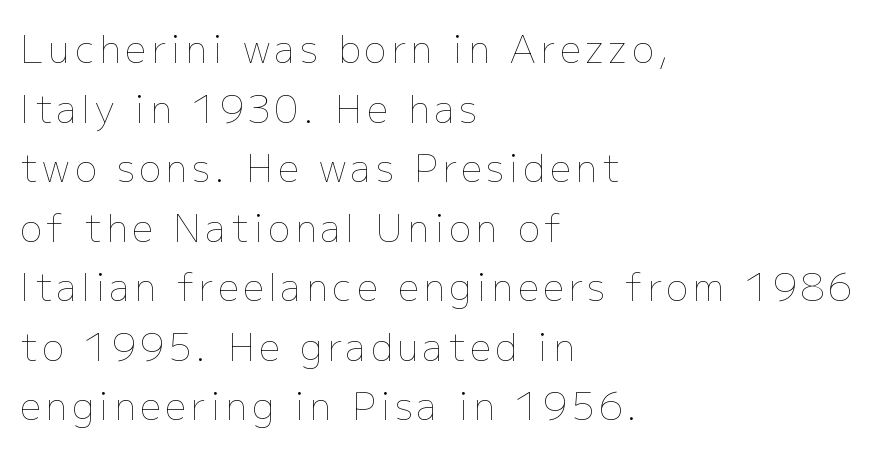
Left-aligned paragraph, ragged on the right. Each row of text sits above clean, open space. The designer left line spacing at the default. Italic: no, the glyphs are upright roman.
